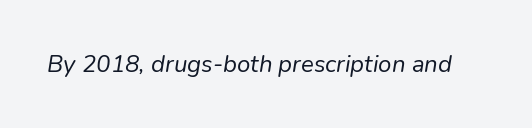
{"italic": "yes", "lean": "right", "slant_degrees": 9, "bold": "no", "underline": "no", "letter_spacing": "normal", "letter_spacing_em": 0.0, "glyph_px": 24}
